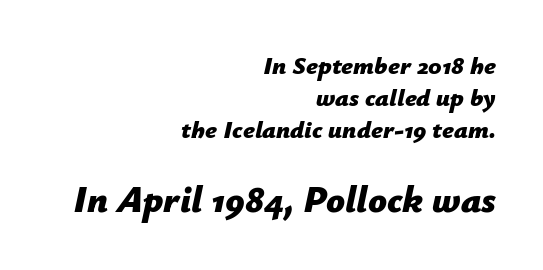
The image shows 37 px bold type, italic (leaning right); set right-aligned, normal line spacing (1.28x), normal letter spacing, not underlined; the second (bottom) block is 1.48x larger; low stroke contrast and a medium x-height.
